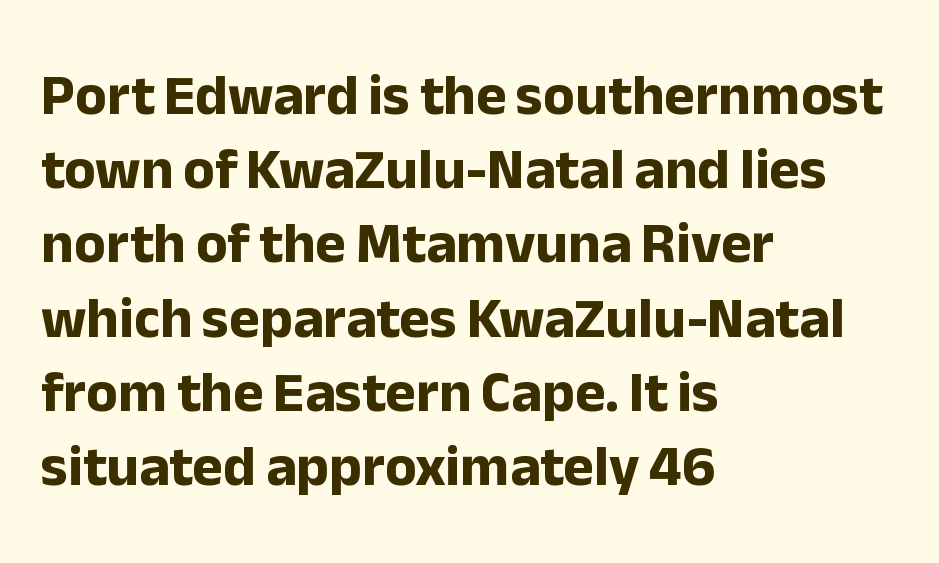
Students, observe: this is what conventionally led text looks like. Is there any slant? The stems are plumb. The space beneath each line is pristine and unruled. Nothing sits at the stroke ends, so this counts as sans-serif.
